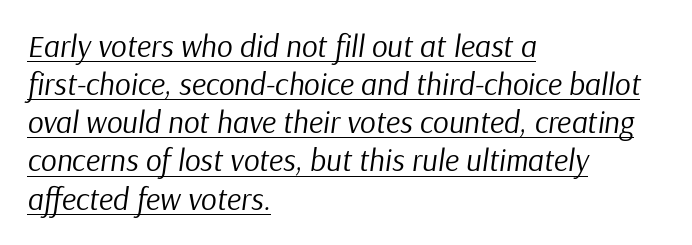
The image shows 31 px regular-weight type, italic (leaning right); set left-aligned, line spacing 1.23x, normal letter spacing, underlined; low stroke contrast and a medium x-height.
